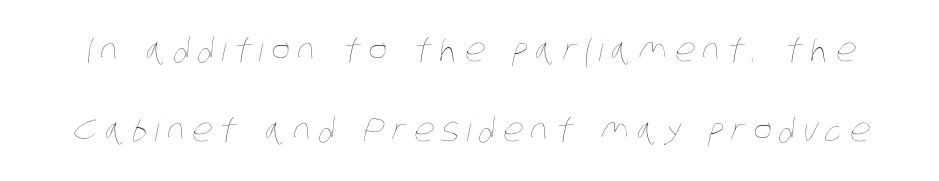
The image shows 32 px thin, condensed type; set loose line spacing (2.5x), unusually wide letter spacing (+0.23 em), not underlined; low stroke contrast and a large x-height.
